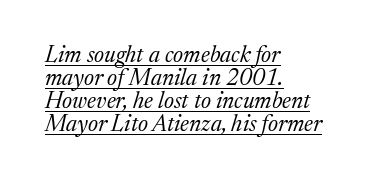
Q: Is the text bold? A: No.
Q: Is the text italic (slanted)? A: Yes, it leans right by about 17 degrees.
Q: Is the text underlined? A: Yes.
Q: How is the paragraph aligned? A: Left-aligned.
Q: Is the spacing between letters normal or unusually wide? A: Normal.
Q: Is the spacing between lines tight, normal or loose? A: Tight.
